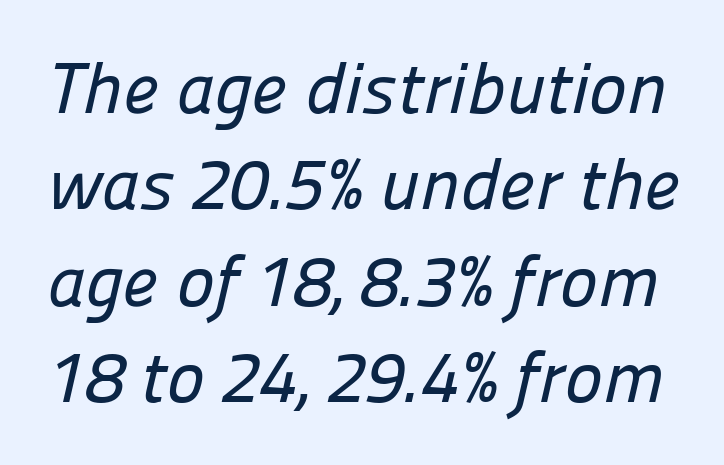
Q: Is the typeface a serif or a sans-serif typeface? A: Sans-serif.
Q: Is the text underlined? A: No.
Q: Is the spacing between letters normal or unusually wide? A: Normal.
Q: Is the spacing between lines tight, normal or loose? A: Normal.
Q: Width (condensed, normal, or wide)? A: Normal.
Q: Stroke contrast? A: Low.
Q: x-height? A: Medium.
Q: Monospaced? A: No.
